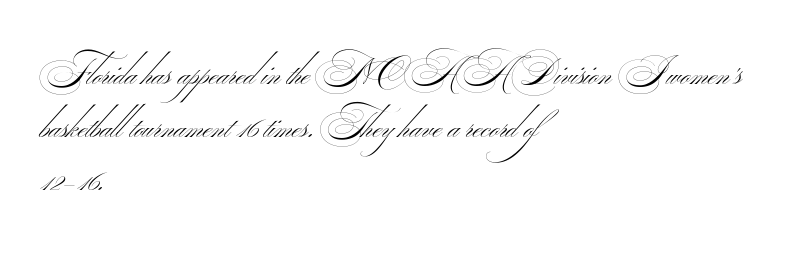
The image shows 38 px thin, wide sans-serif type; set left-aligned, normal line spacing (1.4x), normal letter spacing, not underlined; medium stroke contrast.
